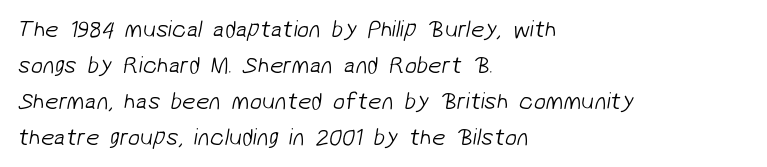
{"bold": "no", "underline": "no", "align": "left", "line_spacing": "normal", "line_spacing_ratio": 1.5, "letter_spacing": "normal", "letter_spacing_em": 0.0, "glyph_px": 24}
